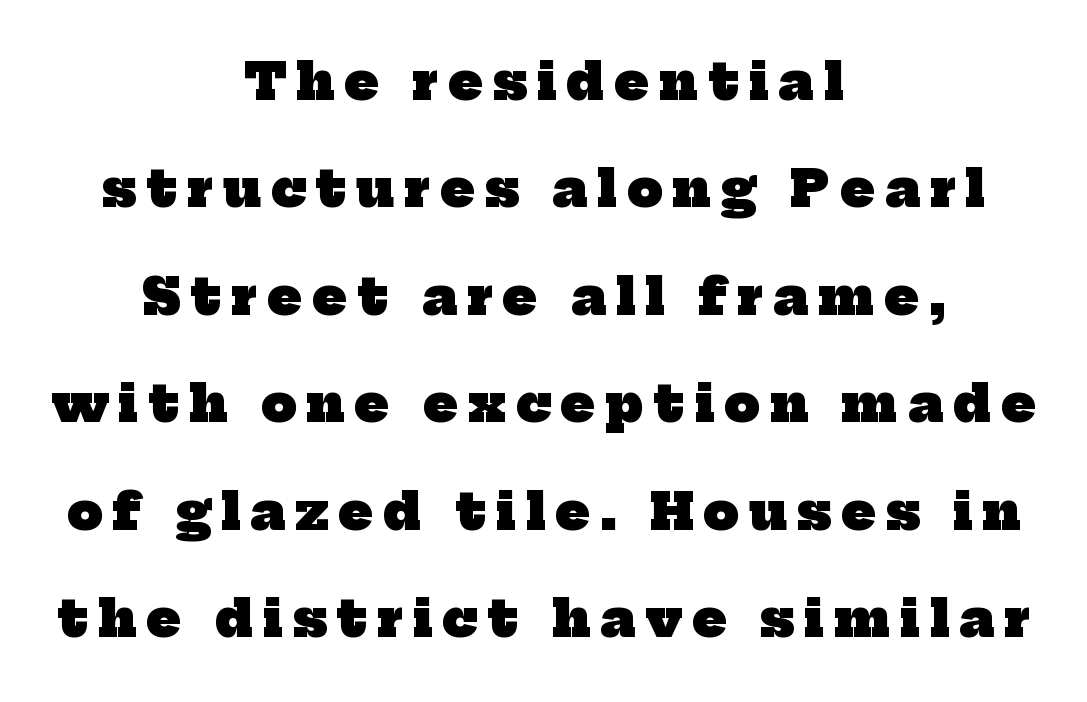
Q: Is the text bold? A: Yes.
Q: Is the typeface a serif or a sans-serif typeface? A: Serif.
Q: Is the text underlined? A: No.
Q: How is the paragraph aligned? A: Centered.
Q: Is the spacing between letters normal or unusually wide? A: Unusually wide.
Q: Is the spacing between lines tight, normal or loose? A: Loose.
Q: Width (condensed, normal, or wide)? A: Normal.
Q: Stroke contrast? A: Low.
Q: x-height? A: Medium.
Q: Monospaced? A: No.
